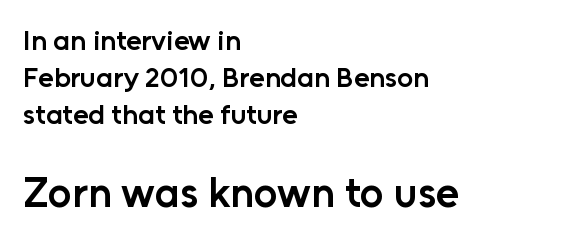
{"serif": "no", "italic": "no", "bold": "semi", "weight": "semibold", "width": "normal", "stroke_contrast": "low", "x_height": "medium", "monospaced": "no", "underline": "no", "align": "left", "line_spacing": "normal", "line_spacing_ratio": 1.32, "letter_spacing": "normal", "letter_spacing_em": 0.0, "larger_block": "second", "size_ratio": 1.5, "glyph_px": 42}
